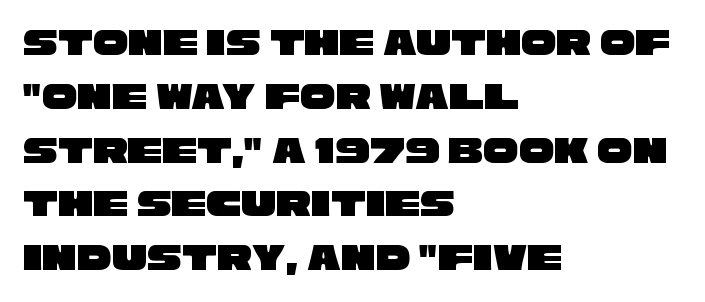
The image shows 39 px wide sans-serif type; set left-aligned, normal line spacing (1.38x), normal letter spacing, not underlined; low stroke contrast and a large x-height.
